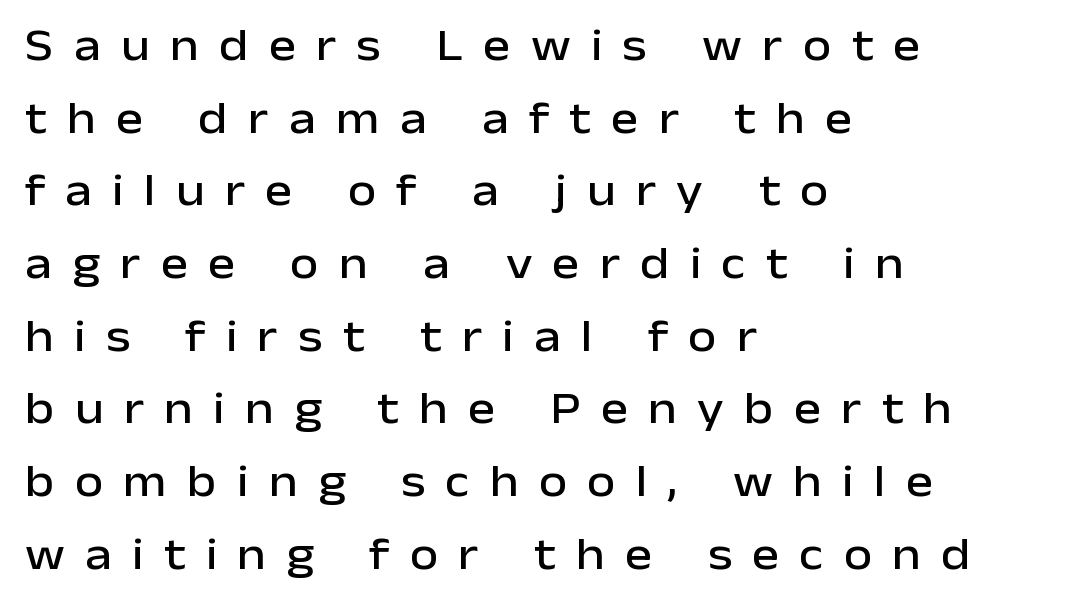
Q: Is the text italic (slanted)? A: No, it is upright.
Q: Is the typeface a serif or a sans-serif typeface? A: Sans-serif.
Q: Is the text underlined? A: No.
Q: How is the paragraph aligned? A: Left-aligned.
Q: Is the spacing between letters normal or unusually wide? A: Unusually wide.
Q: Is the spacing between lines tight, normal or loose? A: Normal.
Q: Width (condensed, normal, or wide)? A: Normal.
Q: Stroke contrast? A: Low.
Q: x-height? A: Medium.
Q: Monospaced? A: No.
